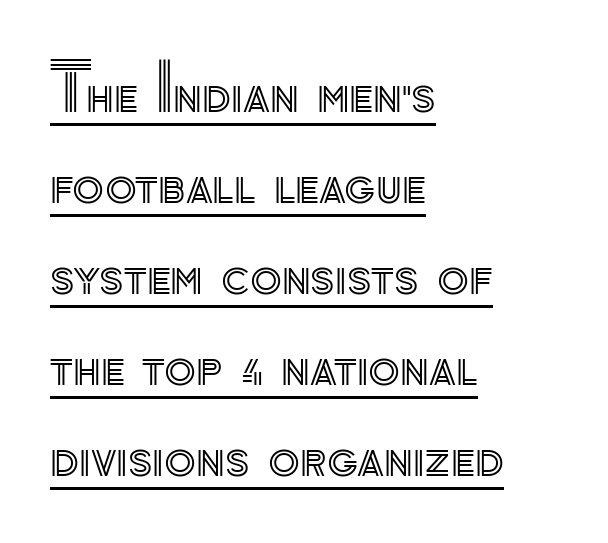
{"italic": "no", "width": "normal", "x_height": "small", "monospaced": "no", "underline": "yes", "align": "left", "line_spacing": "normal", "line_spacing_ratio": 1.4, "letter_spacing": "normal", "letter_spacing_em": 0.0, "glyph_px": 65}
